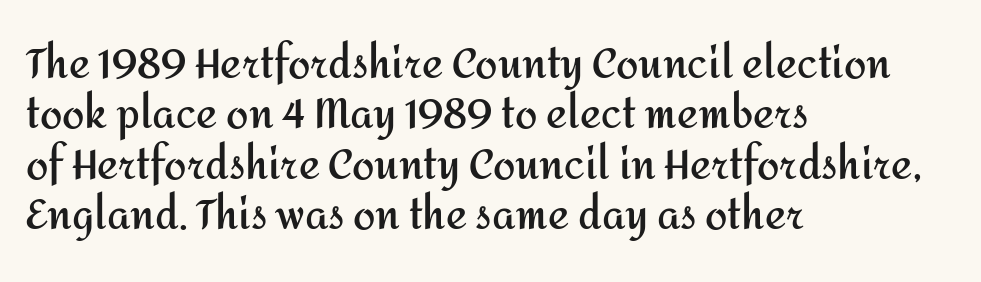
The image shows 40 px semibold sans-serif type, upright; set left-aligned, normal line spacing (1.26x), normal letter spacing, not underlined; medium stroke contrast and a medium x-height.
